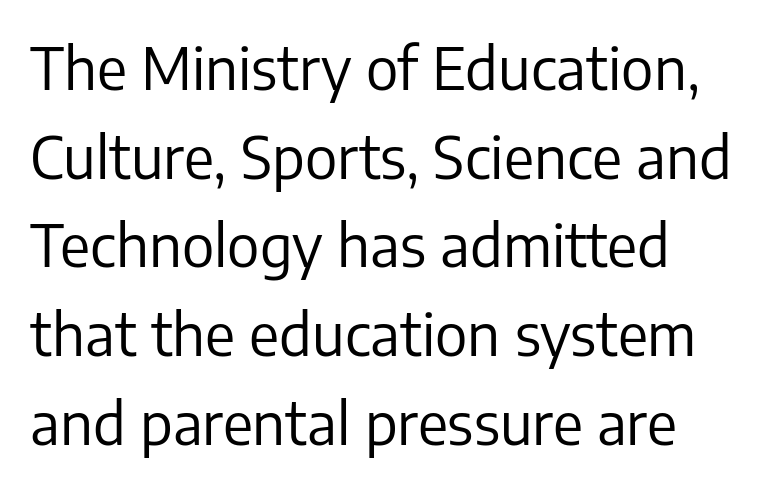
This sample uses plain, unmodified letter spacing. The weight would be labelled regular, book, light, or lighter still. Reading down the block, your eye returns to a fixed left position each line. No italicization has been applied; the sample stays upright. Underline: absent.
